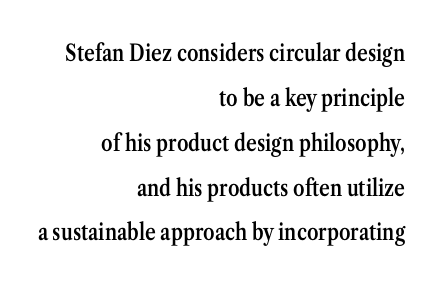
{"italic": "no", "bold": "semi", "underline": "no", "align": "right", "line_spacing": "loose", "line_spacing_ratio": 1.95, "letter_spacing": "normal", "letter_spacing_em": 0.0, "glyph_px": 23}
